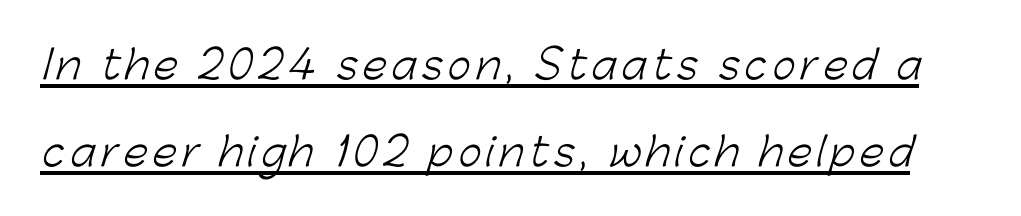
The image shows 39 px light sans-serif type; set loose line spacing (2.23x), underlined; low stroke contrast and a medium x-height.
